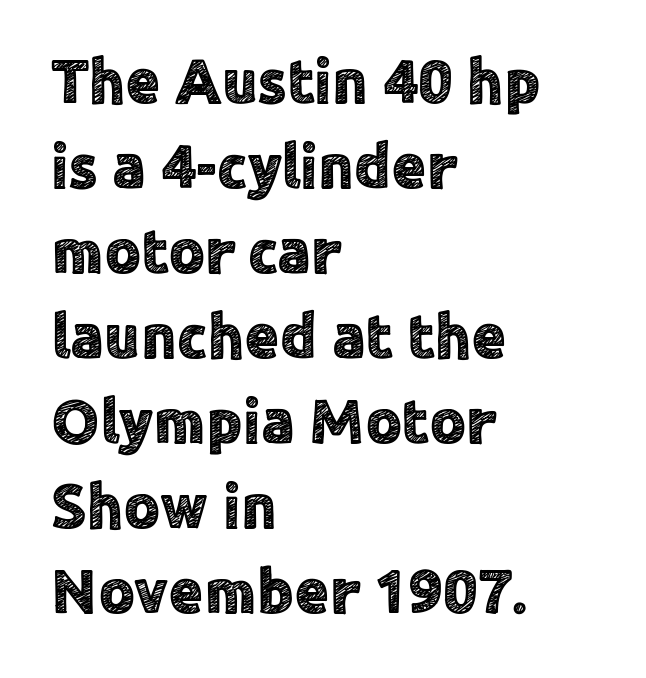
{"serif": "no", "italic": "no", "width": "normal", "x_height": "medium", "monospaced": "no", "underline": "no", "align": "left", "line_spacing": "normal", "line_spacing_ratio": 1.35, "letter_spacing": "normal", "letter_spacing_em": 0.0, "glyph_px": 63}
